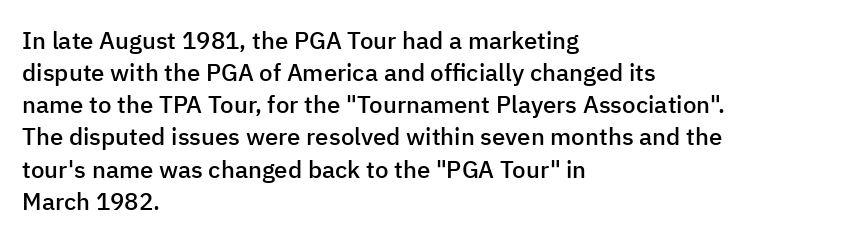
The image shows 24 px text type, upright; set left-aligned, normal line spacing (1.34x), normal letter spacing, not underlined.
